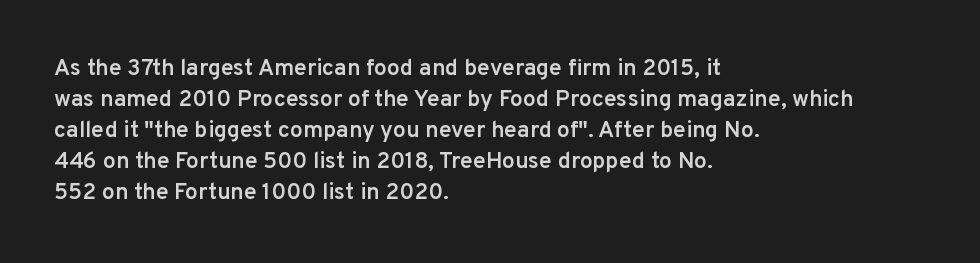
{"italic": "no", "bold": "semi", "underline": "no", "align": "left", "line_spacing": "normal", "line_spacing_ratio": 1.35, "letter_spacing": "normal", "letter_spacing_em": 0.0, "glyph_px": 23}
